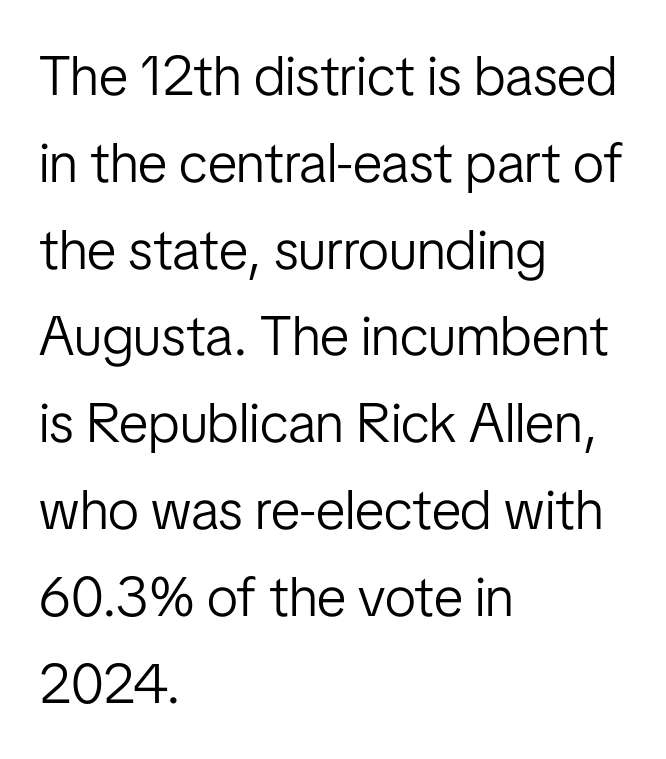
The image shows 56 px light, condensed sans-serif type, upright; set left-aligned, normal line spacing (1.55x), normal letter spacing, not underlined; low stroke contrast and a medium x-height.
